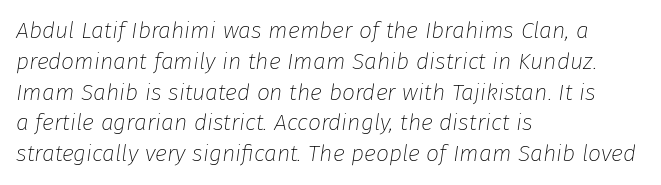
The image shows 23 px text type, italic (leaning right); set left-aligned, normal line spacing (1.34x), normal letter spacing, not underlined.
